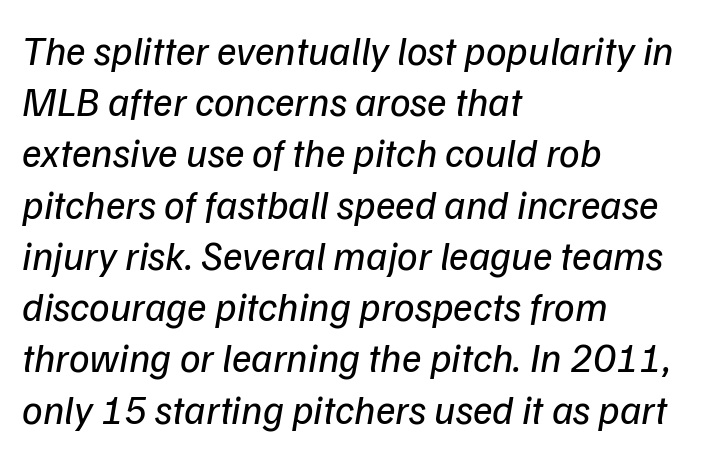
Layout note: lines flush left. Looks like regular typesetting: each glyph gets only the width it needs. The foot of each line stays bare and open. This rendering employs a face without finishing strokes, i.e., a sans-serif. Weight: in the light-to-regular range.
